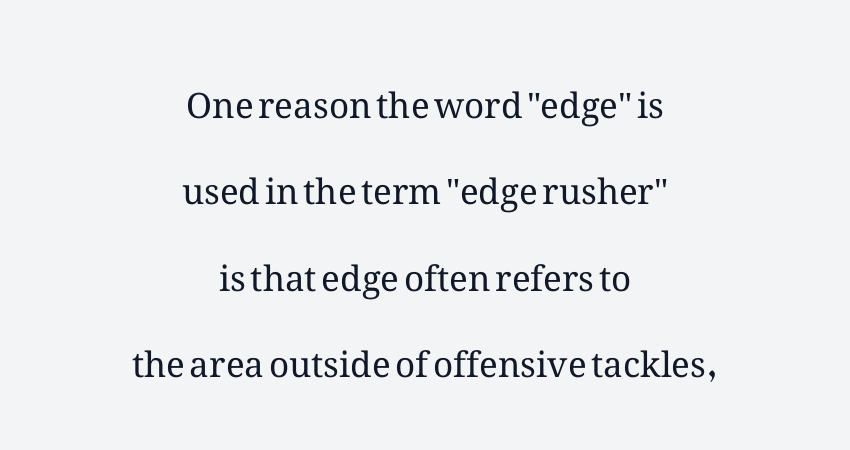
Short and long lines alike share a common midpoint. Baseline-to-baseline distance is far greater than the letter height. The words here are not underlined. Here the designer chose a conventional face with non-uniform glyph widths.
